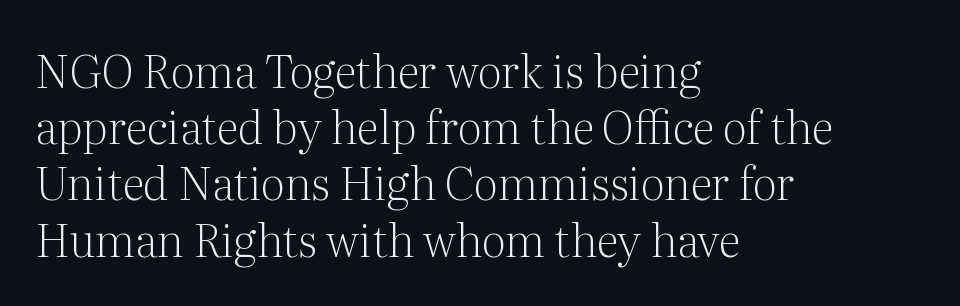
Q: Is the text bold? A: No.
Q: Is the text italic (slanted)? A: No, it is upright.
Q: Is the typeface a serif or a sans-serif typeface? A: Serif.
Q: Is the text underlined? A: No.
Q: How is the paragraph aligned? A: Left-aligned.
Q: Is the spacing between letters normal or unusually wide? A: Normal.
Q: Is the spacing between lines tight, normal or loose? A: Normal.
Q: Width (condensed, normal, or wide)? A: Normal.
Q: Stroke contrast? A: Medium.
Q: x-height? A: Medium.
Q: Monospaced? A: No.
